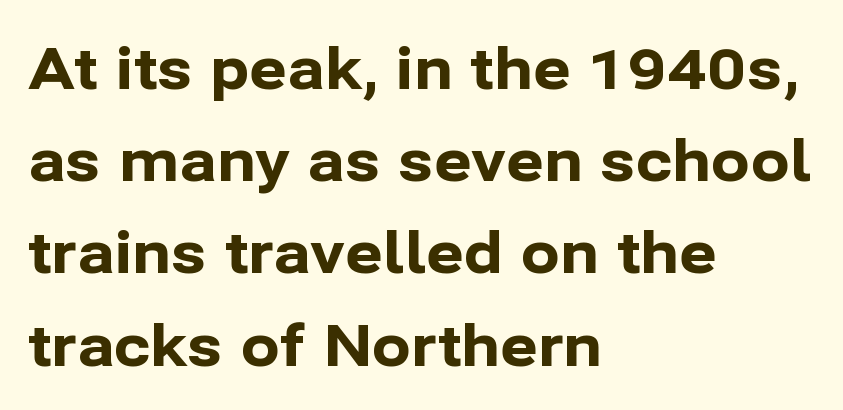
Is this a fixed-width face? No — the glyphs have proportional, varying widths. Short note: letters normally spaced. The passage shown is typeset with a sans-serif family. Designer's note — italics off, roman on. Reading down the block, your eye returns to a fixed left position each line. Type without underlining.
